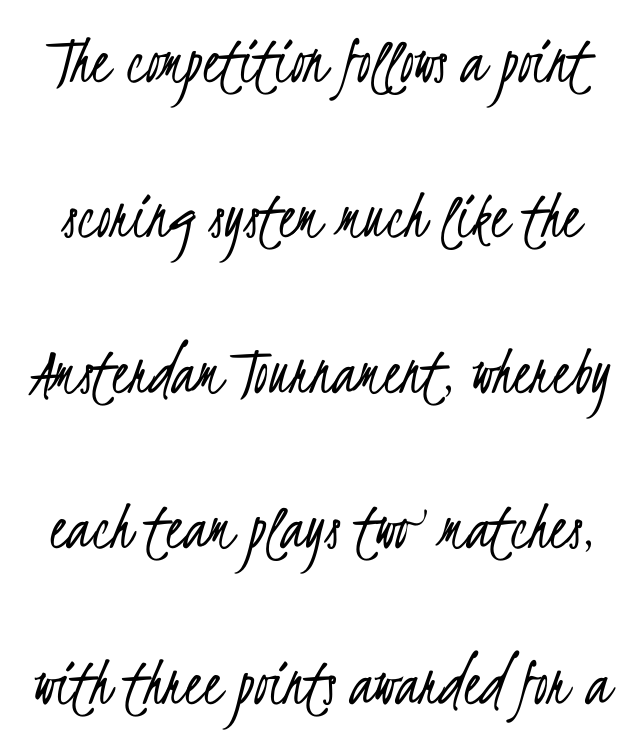
Q: Is the text bold? A: No.
Q: Is the typeface a serif or a sans-serif typeface? A: Sans-serif.
Q: Is the text underlined? A: No.
Q: Is the spacing between letters normal or unusually wide? A: Normal.
Q: Is the spacing between lines tight, normal or loose? A: Loose.
Q: Width (condensed, normal, or wide)? A: Condensed.
Q: Stroke contrast? A: Low.
Q: x-height? A: Small.
Q: Monospaced? A: No.
